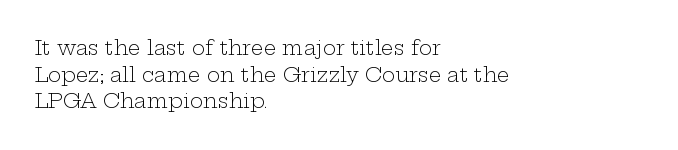
Does the copy run flush right? No — it runs flush left. The block of text has a typical density, with ordinary space between rows. This sample uses plain, unmodified letter spacing. The zone under the glyphs is completely vacant. A roman cut, with each character standing at attention. Stem width sits at or under what a default text font uses.
